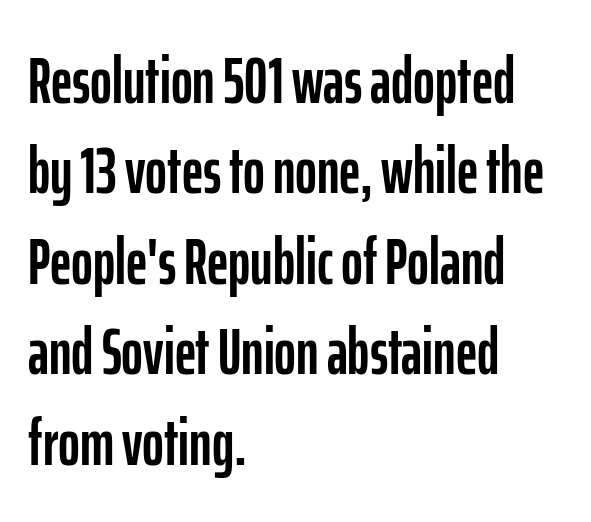
{"serif": "no", "italic": "no", "width": "condensed", "stroke_contrast": "low", "x_height": "medium", "monospaced": "no", "underline": "no", "align": "left", "line_spacing": "normal", "line_spacing_ratio": 1.37, "letter_spacing": "normal", "letter_spacing_em": 0.0, "glyph_px": 66}
